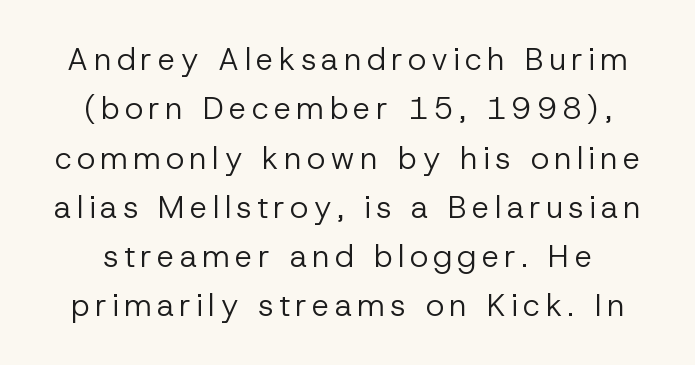
Stroke mass is kept to a normal reading level or below. The axis of the letterforms is exactly vertical. The baseline area is clear. A typesetter would call this proportional, since set widths differ per character. One glance says typical: line gaps are just what's usual. These lines are composed in type without serifs.
